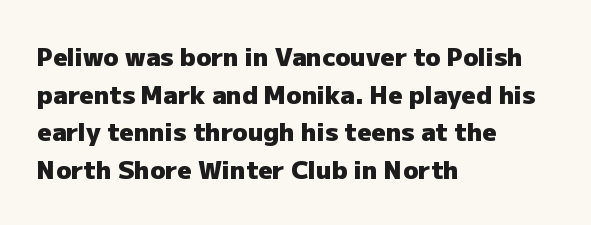
Students, note that the glyphs here touch the page at normal intervals. The vertical gap from one line to the next is medium. The lettering stays uniformly vertical, giving the passage a roman look. The lines are quadded left. Heft: maximum for text — a bold. Type without underlining.
